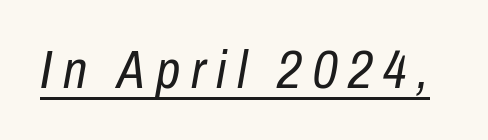
Quick note: italic. Each letter keeps its own natural width here, so spacing adapts to shape. The letters look calm and open, with moderate or lighter stems. This sample carries an underscore along the baseline area.
